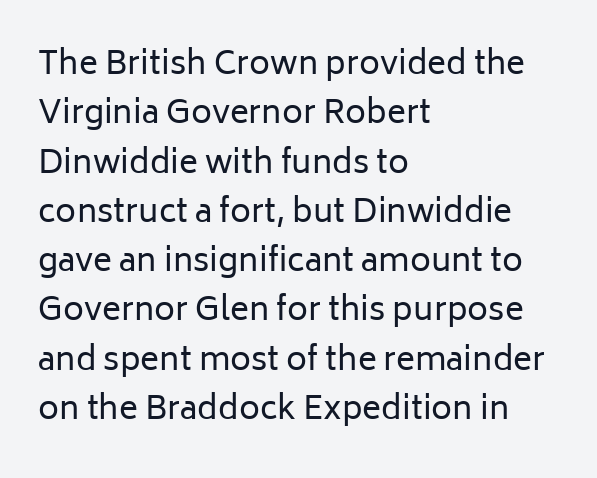
{"serif": "no", "italic": "no", "bold": "no", "weight": "regular", "width": "normal", "stroke_contrast": "low", "x_height": "medium", "monospaced": "no", "underline": "no", "align": "left", "line_spacing": "normal", "line_spacing_ratio": 1.54, "letter_spacing": "normal", "letter_spacing_em": 0.0, "glyph_px": 32}
